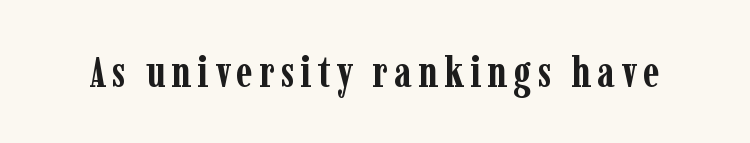
Q: Is the text bold? A: Yes.
Q: Is the text italic (slanted)? A: No, it is upright.
Q: Is the typeface a serif or a sans-serif typeface? A: Serif.
Q: Is the text underlined? A: No.
Q: Width (condensed, normal, or wide)? A: Condensed.
Q: Stroke contrast? A: Low.
Q: x-height? A: Medium.
Q: Monospaced? A: No.
